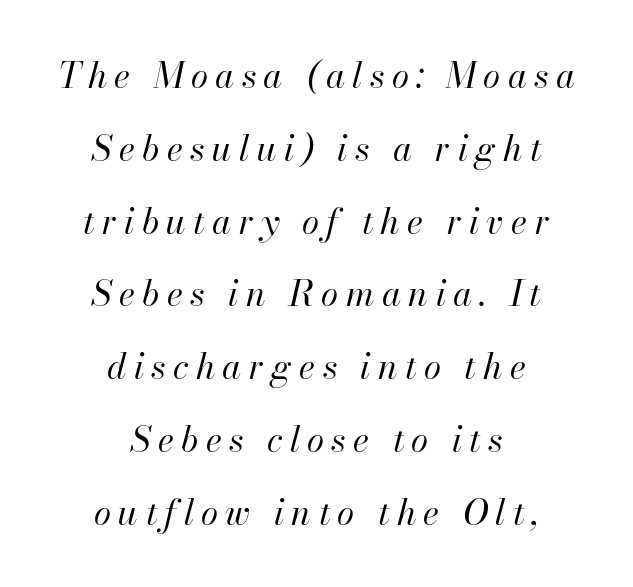
Q: Is the text bold? A: No.
Q: Is the text italic (slanted)? A: Yes, it leans right by about 13 degrees.
Q: Is the text underlined? A: No.
Q: How is the paragraph aligned? A: Centered.
Q: Is the spacing between letters normal or unusually wide? A: Unusually wide.
Q: Is the spacing between lines tight, normal or loose? A: Loose.
Q: Width (condensed, normal, or wide)? A: Normal.
Q: Stroke contrast? A: High.
Q: x-height? A: Small.
Q: Monospaced? A: No.
